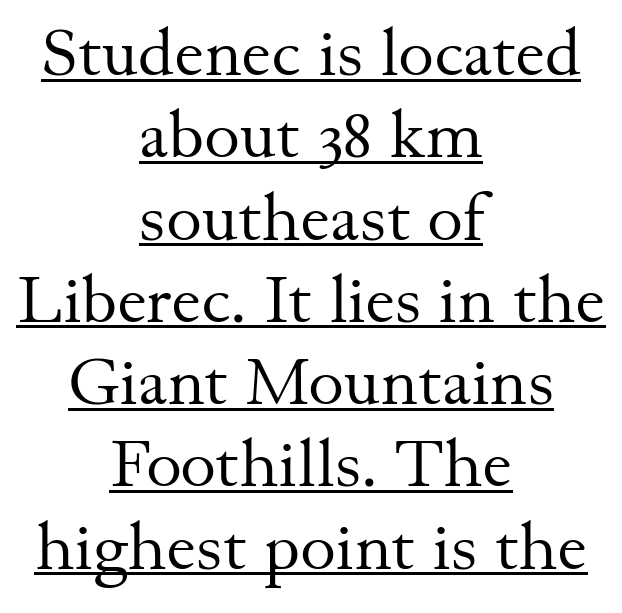
The image shows 68 px regular-weight serif type, upright; set centered, line spacing 1.21x, normal letter spacing, underlined; medium stroke contrast and a small x-height.
